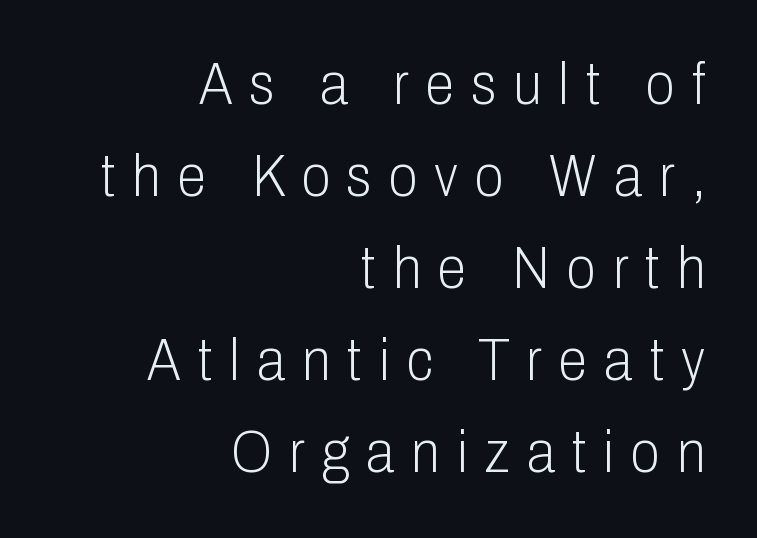
Q: Is the text bold? A: No.
Q: Is the text italic (slanted)? A: No, it is upright.
Q: Is the typeface a serif or a sans-serif typeface? A: Sans-serif.
Q: Is the text underlined? A: No.
Q: How is the paragraph aligned? A: Right-aligned.
Q: Is the spacing between letters normal or unusually wide? A: Unusually wide.
Q: Is the spacing between lines tight, normal or loose? A: Normal.
Q: Width (condensed, normal, or wide)? A: Condensed.
Q: Stroke contrast? A: Low.
Q: x-height? A: Medium.
Q: Monospaced? A: No.
